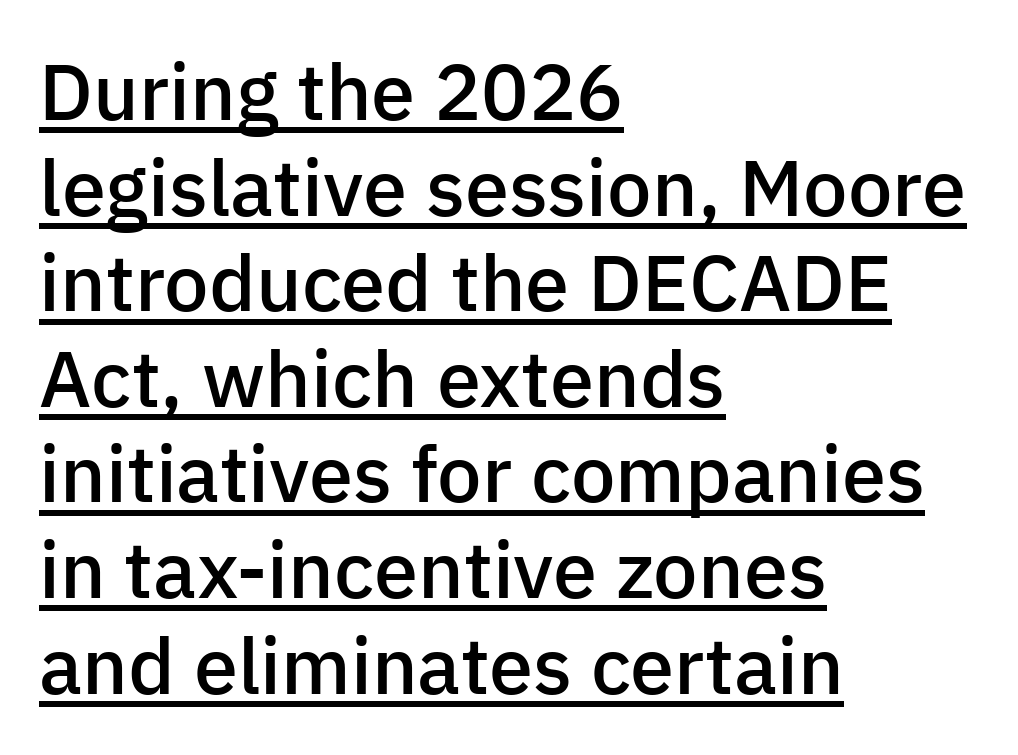
Q: Is the text bold? A: Semi-bold.
Q: Is the text italic (slanted)? A: No, it is upright.
Q: Is the typeface a serif or a sans-serif typeface? A: Sans-serif.
Q: Is the text underlined? A: Yes.
Q: How is the paragraph aligned? A: Left-aligned.
Q: Is the spacing between letters normal or unusually wide? A: Normal.
Q: Width (condensed, normal, or wide)? A: Normal.
Q: Stroke contrast? A: Low.
Q: x-height? A: Medium.
Q: Monospaced? A: No.
